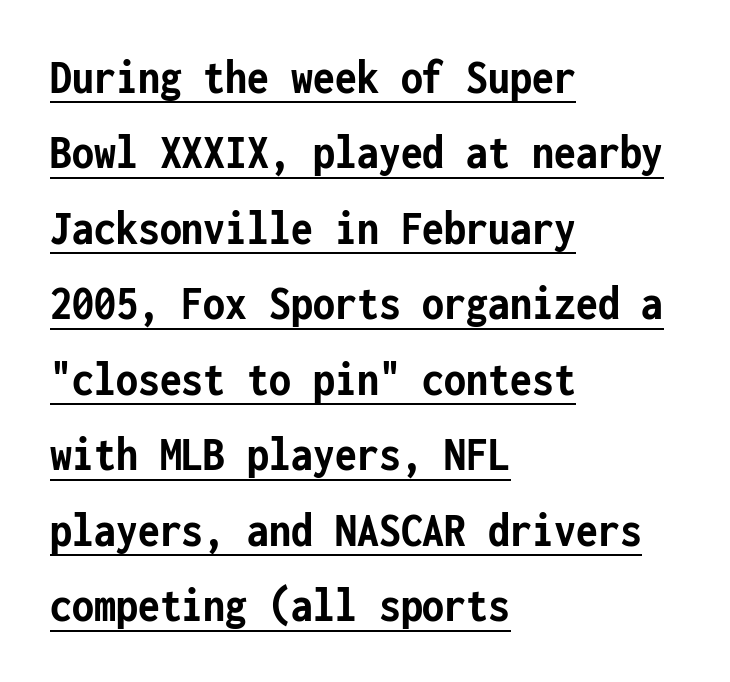
The image shows 50 px semibold, condensed sans-serif type, upright, monospaced; set left-aligned, normal line spacing (1.51x), normal letter spacing, underlined; low stroke contrast and a medium x-height.
